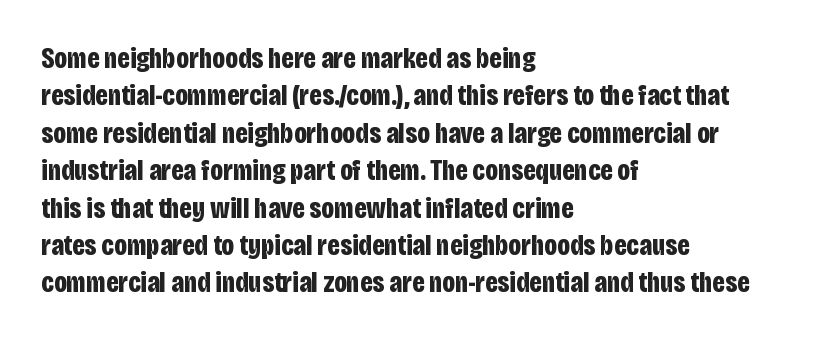
A student would call this left alignment; a typographer would say flush left, rag right. The face used here is proportionally spaced, like ordinary book or web type. The baseline area is clear. The vertical gap from one line to the next is medium.
